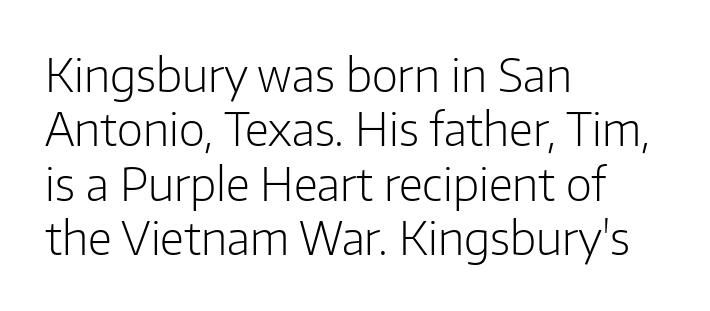
{"serif": "no", "italic": "no", "bold": "no", "weight": "light", "width": "normal", "stroke_contrast": "low", "x_height": "medium", "monospaced": "no", "underline": "no", "align": "left", "line_spacing_ratio": 1.21, "letter_spacing": "normal", "letter_spacing_em": 0.0, "glyph_px": 45}
